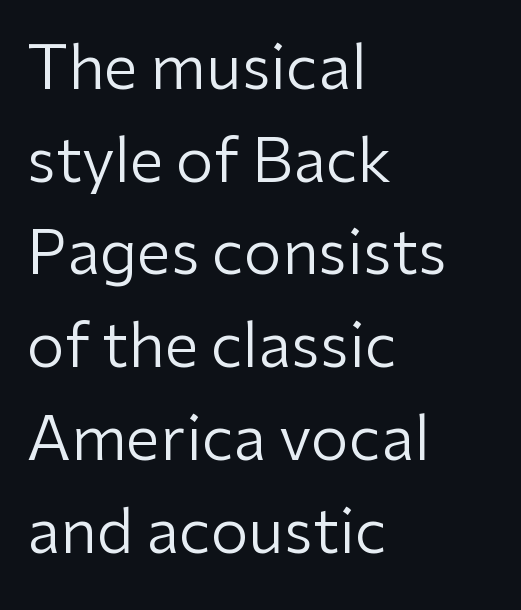
{"serif": "no", "italic": "no", "bold": "no", "weight": "regular", "width": "normal", "stroke_contrast": "low", "x_height": "medium", "monospaced": "no", "underline": "no", "align": "left", "line_spacing": "normal", "line_spacing_ratio": 1.52, "letter_spacing": "normal", "letter_spacing_em": 0.0, "glyph_px": 61}
